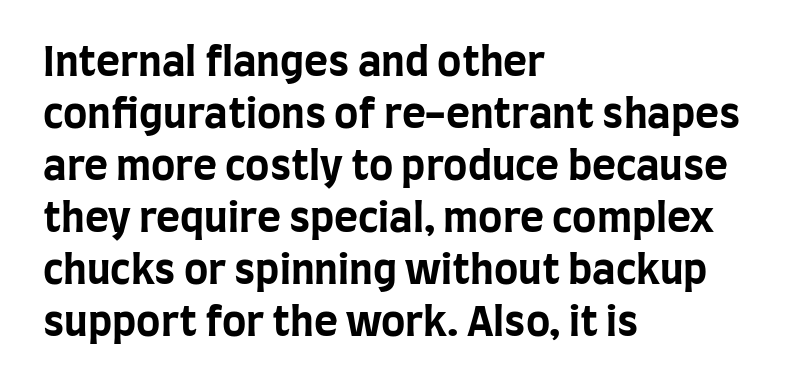
Q: Is the text bold? A: Yes.
Q: Is the text italic (slanted)? A: No, it is upright.
Q: Is the typeface a serif or a sans-serif typeface? A: Sans-serif.
Q: Is the text underlined? A: No.
Q: How is the paragraph aligned? A: Left-aligned.
Q: Is the spacing between letters normal or unusually wide? A: Normal.
Q: Is the spacing between lines tight, normal or loose? A: Normal.
Q: Width (condensed, normal, or wide)? A: Condensed.
Q: Stroke contrast? A: Low.
Q: x-height? A: Large.
Q: Monospaced? A: No.
